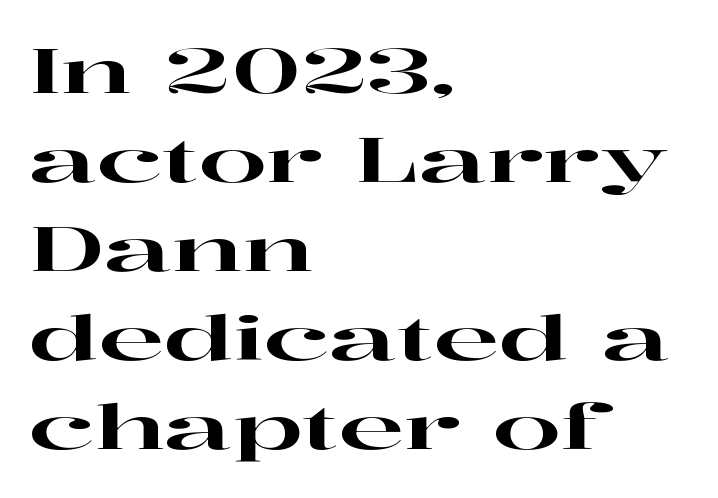
Q: Is the text italic (slanted)? A: No, it is upright.
Q: Is the typeface a serif or a sans-serif typeface? A: Serif.
Q: Is the text underlined? A: No.
Q: How is the paragraph aligned? A: Left-aligned.
Q: Is the spacing between letters normal or unusually wide? A: Normal.
Q: Is the spacing between lines tight, normal or loose? A: Normal.
Q: Width (condensed, normal, or wide)? A: Wide.
Q: Stroke contrast? A: High.
Q: x-height? A: Medium.
Q: Monospaced? A: No.
